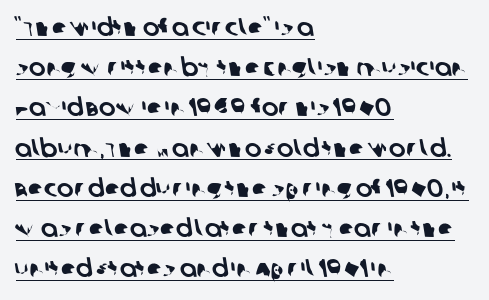
The image shows 25 px text type; set left-aligned, normal line spacing (1.61x), normal letter spacing, underlined.
